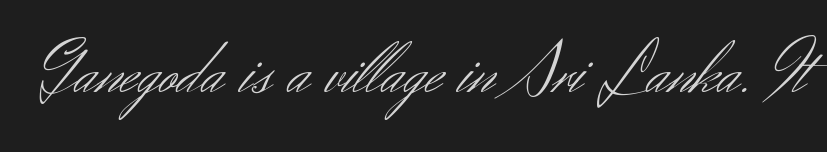
The image shows 75 px light sans-serif type; set normal letter spacing, not underlined; medium stroke contrast and a small x-height.
